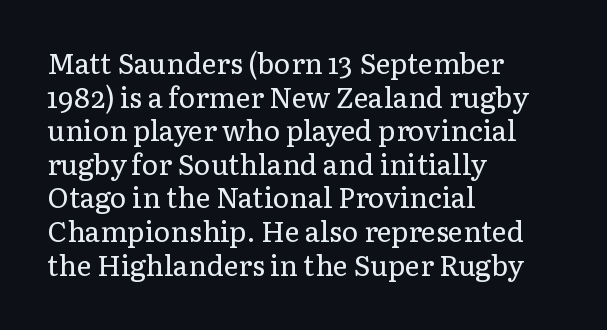
{"serif": "yes", "italic": "no", "bold": "no", "weight": "regular", "width": "normal", "stroke_contrast": "low", "x_height": "medium", "monospaced": "no", "underline": "no", "align": "left", "line_spacing_ratio": 1.2, "letter_spacing": "normal", "letter_spacing_em": 0.0, "glyph_px": 28}
